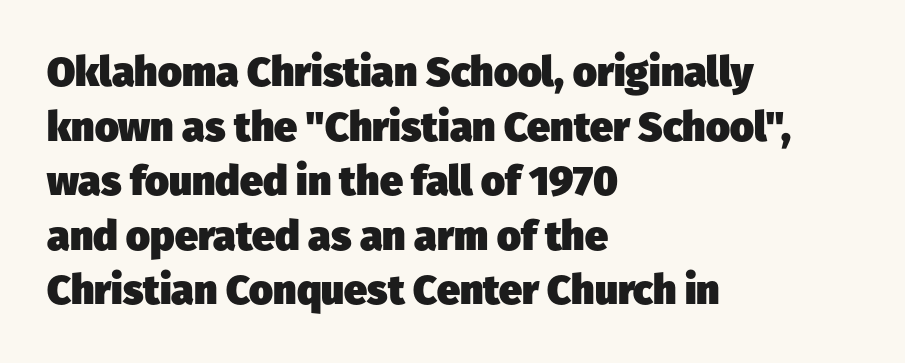
The image shows 41 px heavy sans-serif type; set left-aligned, normal line spacing (1.33x), normal letter spacing, not underlined; low stroke contrast and a medium x-height.
